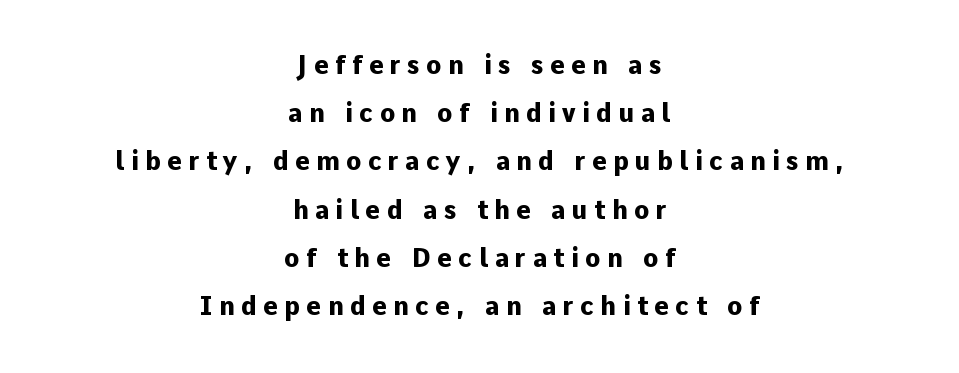
Q: Is the text bold? A: Yes.
Q: Is the text italic (slanted)? A: No, it is upright.
Q: Is the text underlined? A: No.
Q: How is the paragraph aligned? A: Centered.
Q: Is the spacing between letters normal or unusually wide? A: Unusually wide.
Q: Is the spacing between lines tight, normal or loose? A: Loose.
